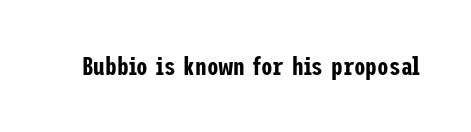
Is there any slant? The stems are plumb. Descenders are the only things crossing below the line. The line texture is even and compact thanks to regular tracking.
